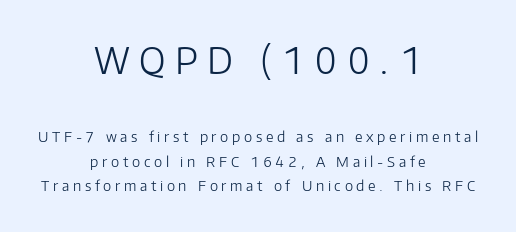
Q: Is the text bold? A: No.
Q: Is the text italic (slanted)? A: No, it is upright.
Q: Is the typeface a serif or a sans-serif typeface? A: Sans-serif.
Q: Is the text underlined? A: No.
Q: How is the paragraph aligned? A: Centered.
Q: Is the spacing between letters normal or unusually wide? A: Unusually wide.
Q: Which block of text is set in a larger size, the first (top) or the second (bottom)? A: The first (top) one.
Q: Width (condensed, normal, or wide)? A: Normal.
Q: Stroke contrast? A: Low.
Q: x-height? A: Medium.
Q: Monospaced? A: No.
